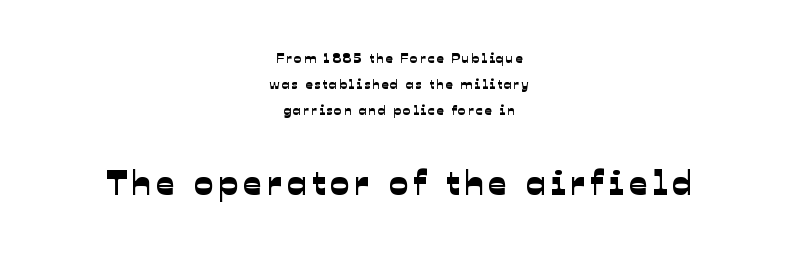
{"serif": "no", "width": "normal", "stroke_contrast": "low", "x_height": "medium", "monospaced": "no", "underline": "no", "align": "center", "line_spacing_ratio": 1.87, "larger_block": "second", "size_ratio": 2.57, "glyph_px": 36}
